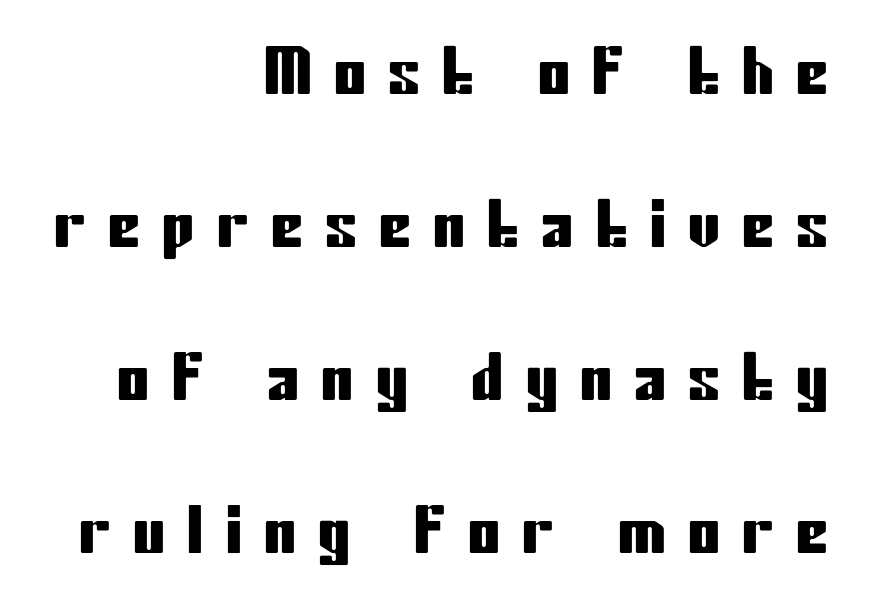
The image shows 64 px condensed sans-serif type, upright; set right-aligned, loose line spacing (2.39x), unusually wide letter spacing (+0.35 em), not underlined; low stroke contrast and a medium x-height.
